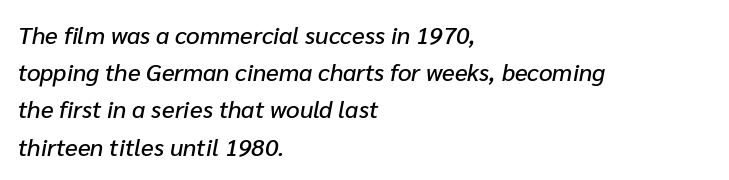
Q: Is the text italic (slanted)? A: Yes, it leans right by about 10 degrees.
Q: Is the text underlined? A: No.
Q: How is the paragraph aligned? A: Left-aligned.
Q: Is the spacing between letters normal or unusually wide? A: Normal.
Q: Is the spacing between lines tight, normal or loose? A: Normal.
